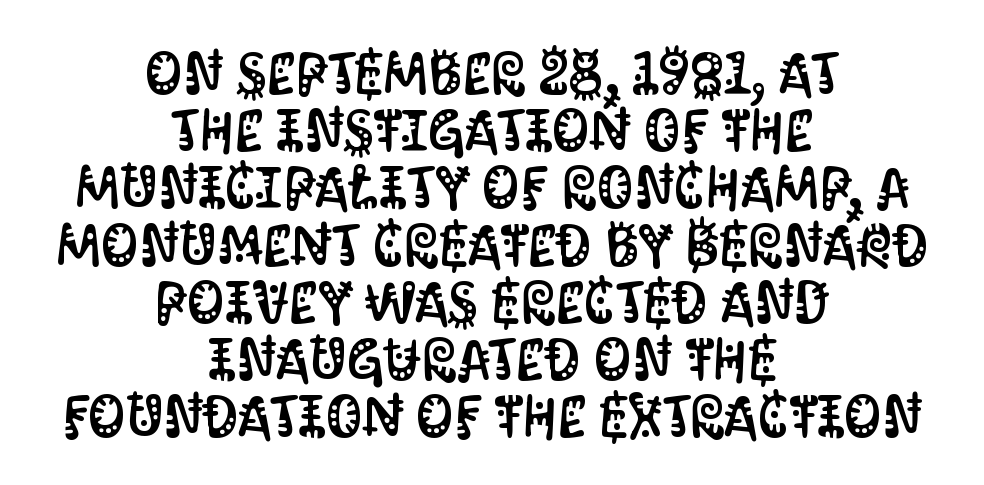
{"serif": "no", "italic": "no", "width": "condensed", "stroke_contrast": "medium", "x_height": "large", "monospaced": "no", "underline": "no", "align": "center", "line_spacing": "tight", "line_spacing_ratio": 0.97, "letter_spacing": "normal", "letter_spacing_em": 0.0, "glyph_px": 59}
